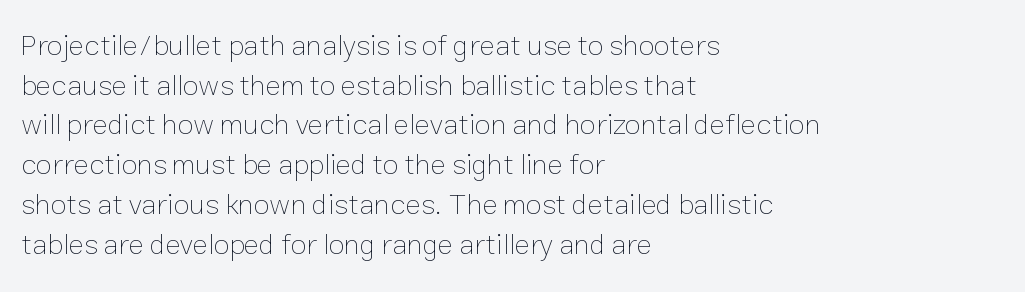
{"italic": "no", "bold": "no", "weight": "thin", "width": "normal", "stroke_contrast": "low", "x_height": "medium", "monospaced": "no", "underline": "no", "align": "left", "line_spacing": "normal", "line_spacing_ratio": 1.37, "letter_spacing": "normal", "letter_spacing_em": 0.0, "glyph_px": 29}
